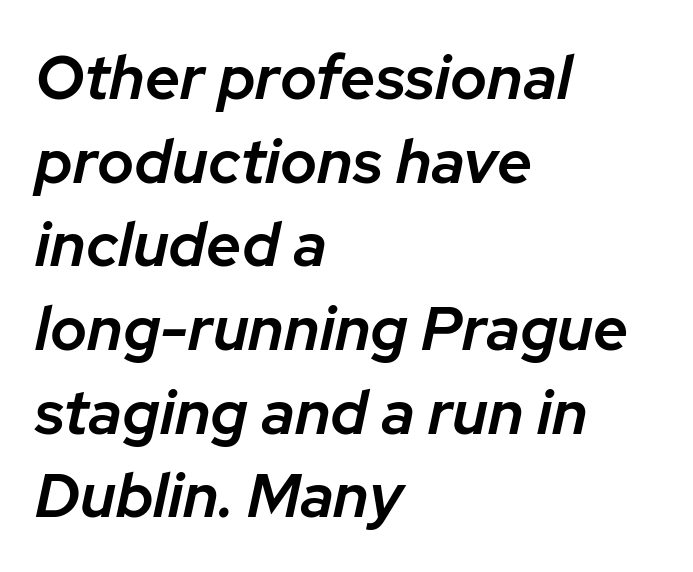
Q: Is the text bold? A: Semi-bold.
Q: Is the text italic (slanted)? A: Yes, it leans right by about 12 degrees.
Q: Is the text underlined? A: No.
Q: How is the paragraph aligned? A: Left-aligned.
Q: Is the spacing between letters normal or unusually wide? A: Normal.
Q: Is the spacing between lines tight, normal or loose? A: Normal.
Q: Width (condensed, normal, or wide)? A: Normal.
Q: Stroke contrast? A: Low.
Q: x-height? A: Medium.
Q: Monospaced? A: No.
